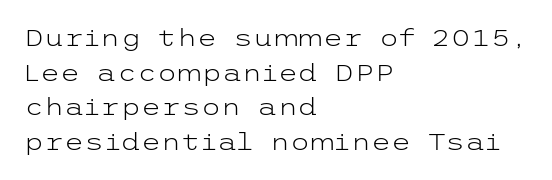
The image shows 23 px text type, upright; set left-aligned, normal line spacing (1.51x), normal letter spacing, not underlined.
